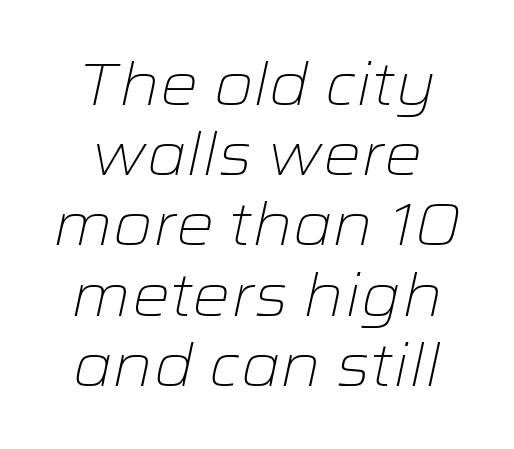
{"italic": "yes", "lean": "right", "slant_degrees": 12, "bold": "no", "weight": "light", "width": "wide", "stroke_contrast": "low", "x_height": "medium", "monospaced": "no", "underline": "no", "align": "center", "line_spacing_ratio": 1.17, "letter_spacing": "normal", "letter_spacing_em": 0.0, "glyph_px": 60}
